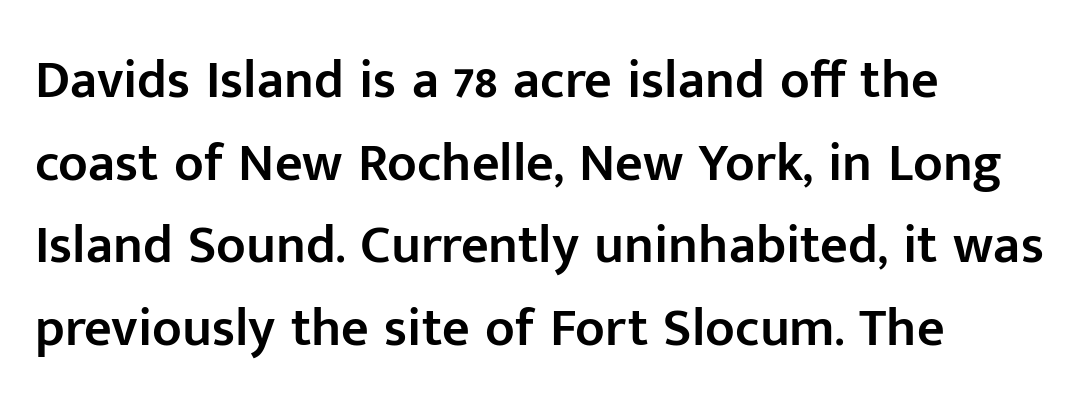
The image shows 54 px semibold sans-serif type, upright; set left-aligned, normal line spacing (1.53x), normal letter spacing, not underlined; low stroke contrast and a medium x-height.
